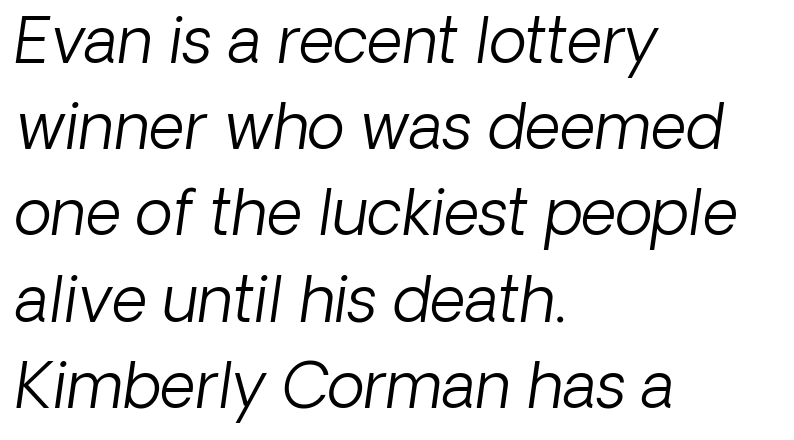
{"serif": "no", "bold": "no", "weight": "light", "width": "normal", "stroke_contrast": "low", "x_height": "medium", "monospaced": "no", "underline": "no", "align": "left", "line_spacing": "normal", "line_spacing_ratio": 1.39, "letter_spacing": "normal", "letter_spacing_em": 0.0, "glyph_px": 62}
